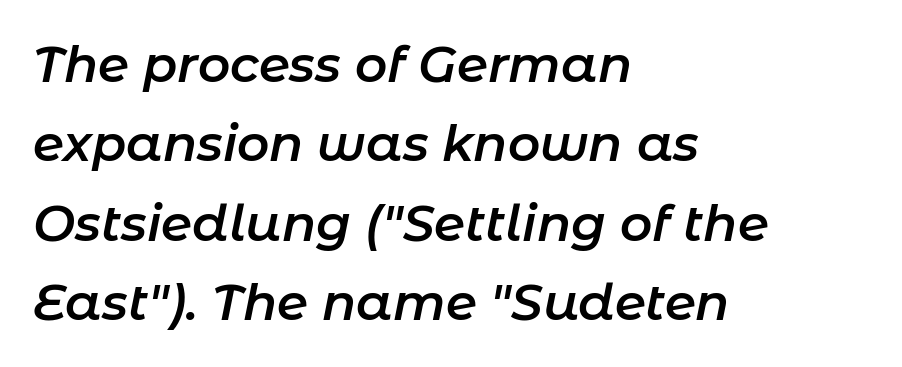
When letters slant like this, we call the style italic. What's the leading like? Ordinary, nothing unusual. Short note: letters normally spaced. Spacing verdict: proportional, widths tailored to each character.
